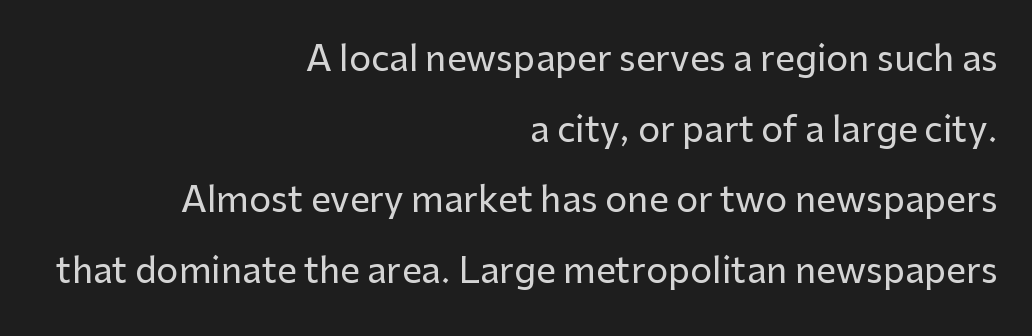
Q: Is the text italic (slanted)? A: No, it is upright.
Q: Is the typeface a serif or a sans-serif typeface? A: Sans-serif.
Q: Is the text underlined? A: No.
Q: How is the paragraph aligned? A: Right-aligned.
Q: Is the spacing between letters normal or unusually wide? A: Normal.
Q: Is the spacing between lines tight, normal or loose? A: Loose.
Q: Width (condensed, normal, or wide)? A: Normal.
Q: Stroke contrast? A: Low.
Q: x-height? A: Medium.
Q: Monospaced? A: No.
